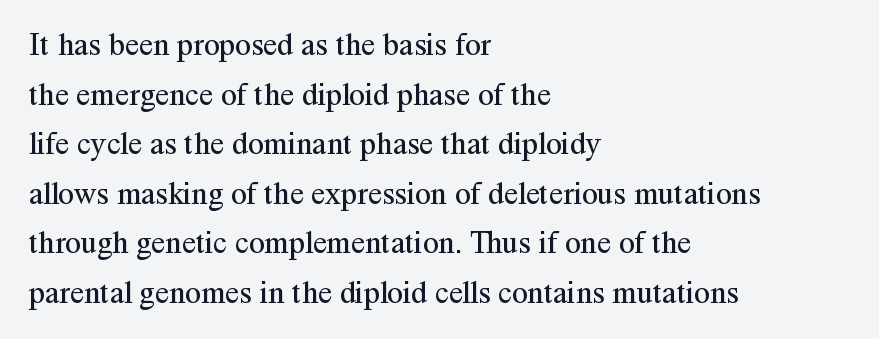
The image shows 32 px regular-weight serif type, upright; set left-aligned, normal line spacing (1.55x), normal letter spacing, not underlined; medium stroke contrast and a medium x-height.
